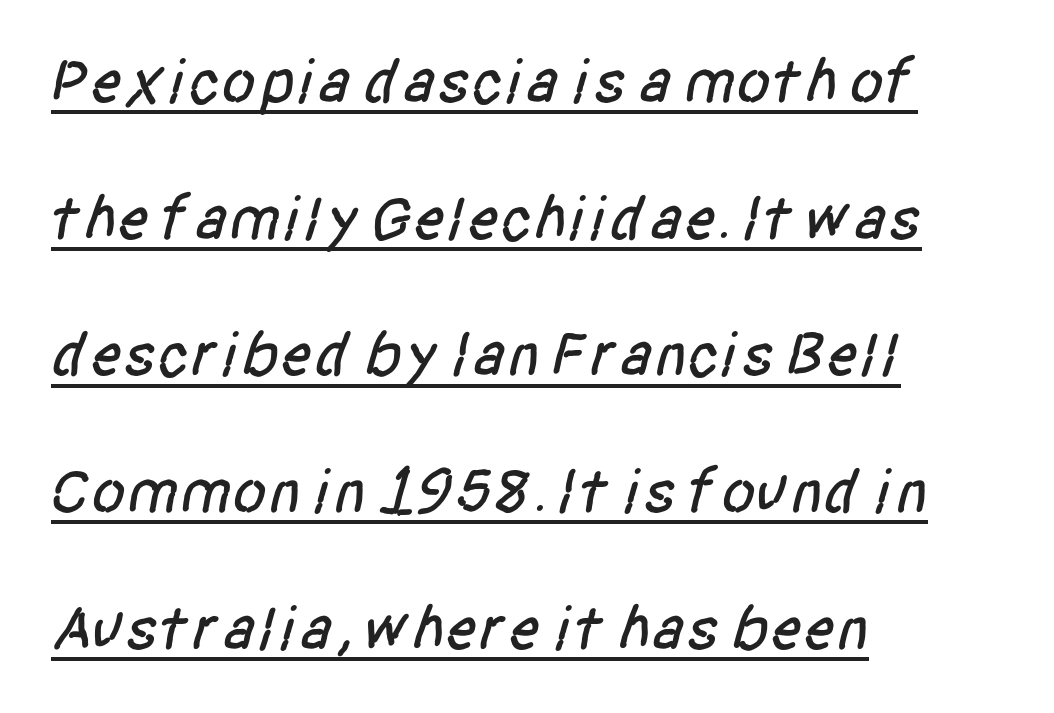
{"serif": "no", "width": "condensed", "stroke_contrast": "low", "x_height": "large", "monospaced": "no", "underline": "yes", "align": "left", "line_spacing": "loose", "line_spacing_ratio": 2.17, "letter_spacing": "normal", "letter_spacing_em": 0.0, "glyph_px": 63}
